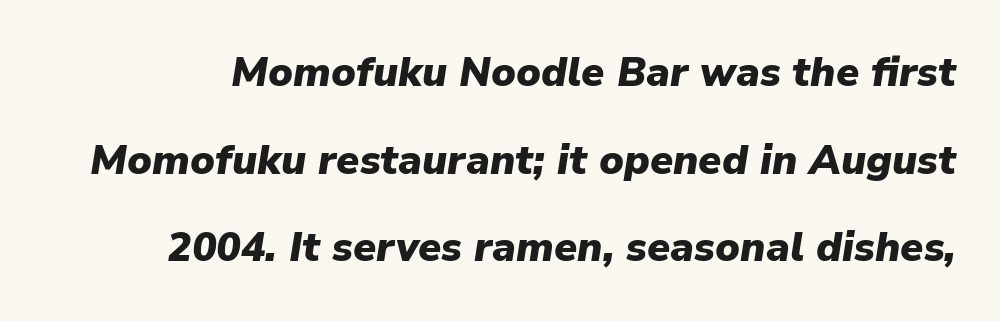
{"italic": "yes", "lean": "right", "slant_degrees": 9, "bold": "yes", "weight": "heavy", "width": "normal", "stroke_contrast": "low", "x_height": "medium", "monospaced": "no", "underline": "no", "line_spacing": "loose", "line_spacing_ratio": 2.14, "letter_spacing": "normal", "letter_spacing_em": 0.0, "glyph_px": 41}
